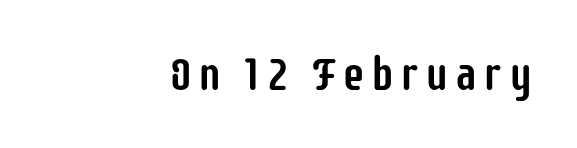
Q: Is the text italic (slanted)? A: No, it is upright.
Q: Is the typeface a serif or a sans-serif typeface? A: Sans-serif.
Q: Is the text underlined? A: No.
Q: How is the paragraph aligned? A: Right-aligned.
Q: Width (condensed, normal, or wide)? A: Condensed.
Q: Stroke contrast? A: Low.
Q: x-height? A: Large.
Q: Monospaced? A: No.
